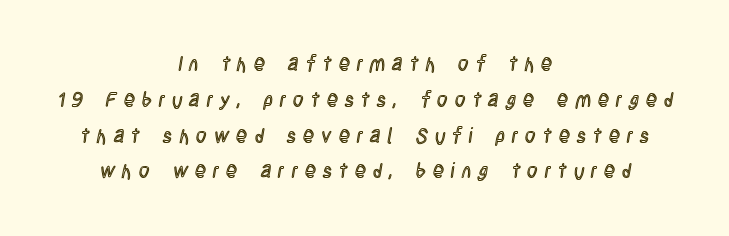
{"underline": "no", "align": "center", "line_spacing_ratio": 1.79, "letter_spacing": "wide", "letter_spacing_em": 0.36, "glyph_px": 20}
